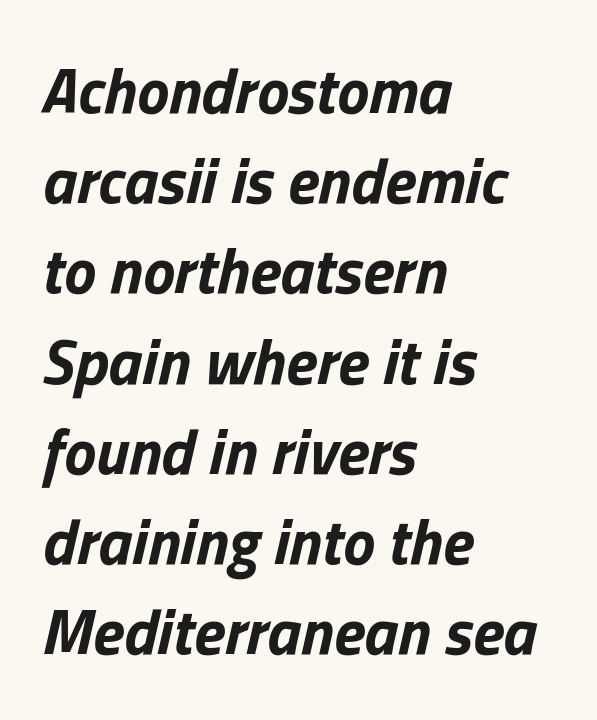
The image shows 64 px bold type, italic (leaning right); set left-aligned, normal line spacing (1.41x), normal letter spacing, not underlined; low stroke contrast and a medium x-height.
